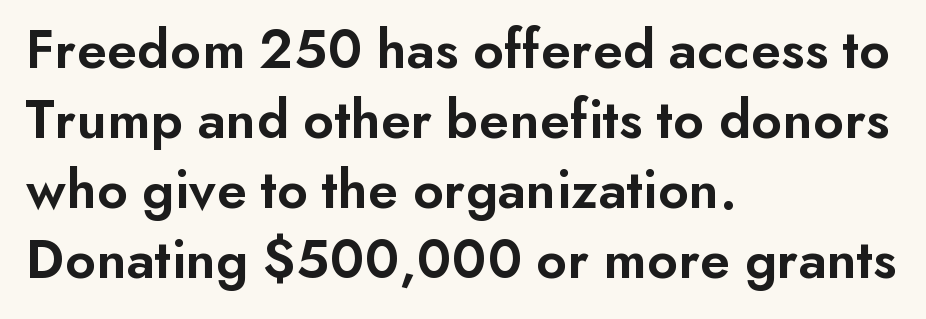
This sample uses an upright cut, with every glyph sitting square on the baseline. Moderately thickened strokes mark this as semibold type. Proportional: the letters do not fall into vertical columns. The lines in this sample share a left origin and differ only in where they stop. You can tell from the bare stems that sans-serif type was used. The baseline area is clear.
